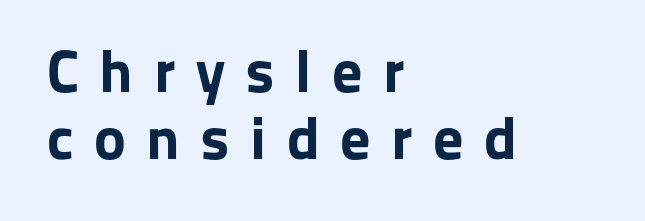
{"serif": "no", "italic": "no", "bold": "yes", "weight": "bold", "width": "normal", "stroke_contrast": "low", "x_height": "medium", "monospaced": "no", "underline": "no", "align": "left", "line_spacing": "tight", "line_spacing_ratio": 1.11, "letter_spacing": "wide", "letter_spacing_em": 0.34, "glyph_px": 60}
